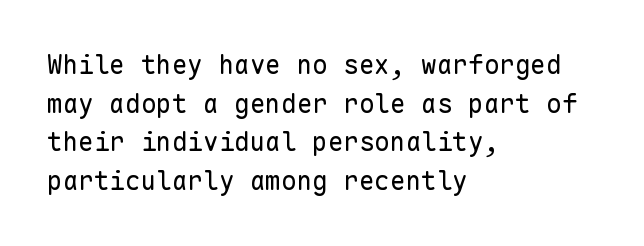
Q: Is the text bold? A: No.
Q: Is the text italic (slanted)? A: No, it is upright.
Q: Is the text underlined? A: No.
Q: How is the paragraph aligned? A: Left-aligned.
Q: Is the spacing between letters normal or unusually wide? A: Normal.
Q: Is the spacing between lines tight, normal or loose? A: Normal.
